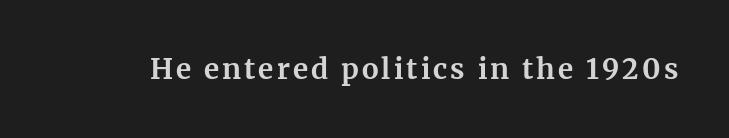
{"serif": "yes", "italic": "no", "bold": "yes", "weight": "bold", "width": "normal", "stroke_contrast": "medium", "x_height": "medium", "monospaced": "no", "underline": "no", "glyph_px": 28}
